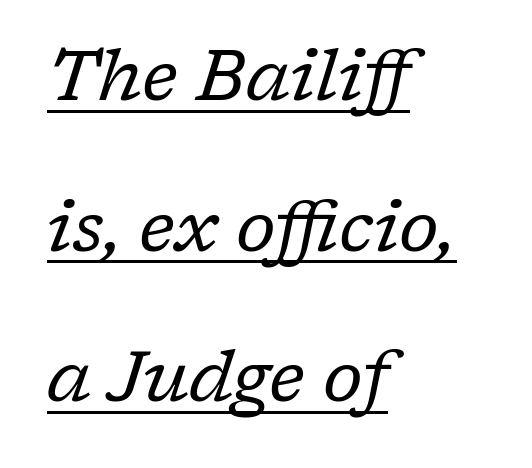
{"serif": "yes", "italic": "yes", "lean": "right", "slant_degrees": 17, "bold": "no", "weight": "regular", "width": "normal", "stroke_contrast": "low", "x_height": "medium", "monospaced": "no", "underline": "yes", "align": "left", "line_spacing": "loose", "line_spacing_ratio": 2.12, "letter_spacing": "normal", "letter_spacing_em": 0.0, "glyph_px": 71}
